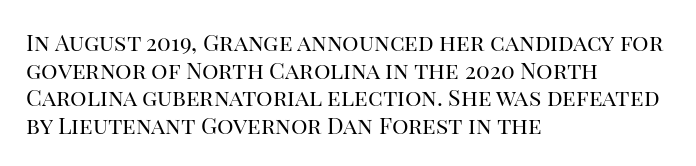
Unlike italic type, these characters show no tilt at all. The string is rendered with underlining switched off. The lines are quadded left. Tracking here is standard; glyphs follow each other at the usual distance. The letters look calm and open, with moderate or lighter stems.
